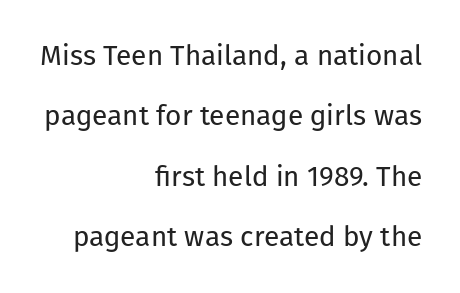
The image shows 28 px regular-weight sans-serif type, upright; set right-aligned, loose line spacing (2.16x), normal letter spacing, not underlined; low stroke contrast and a medium x-height.
